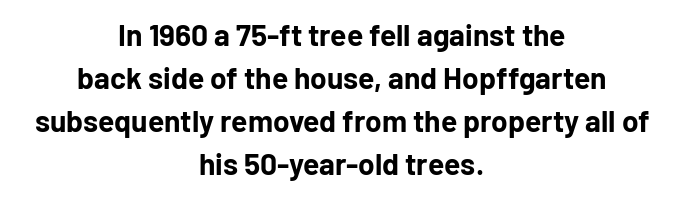
The image shows 30 px bold sans-serif type, upright; set centered, normal line spacing (1.43x), normal letter spacing, not underlined; low stroke contrast and a medium x-height.
